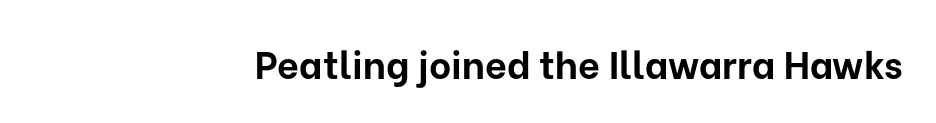
Tracking value appears to be zero — textbook default spacing. Leftover space on each line is placed entirely before the opening word. The letters advance in unequal steps, a hallmark of proportional type. Heavy, bold letterforms.
